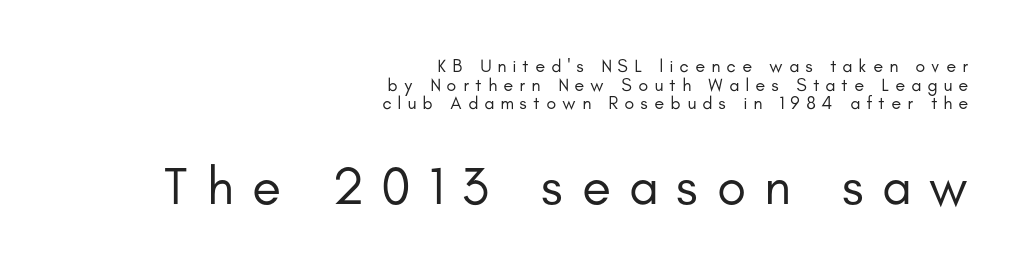
The image shows 53 px regular-weight sans-serif type, upright; set right-aligned, tight line spacing (1.04x), unusually wide letter spacing (+0.35 em), not underlined; the second (bottom) block is 2.94x larger; low stroke contrast and a small x-height.
